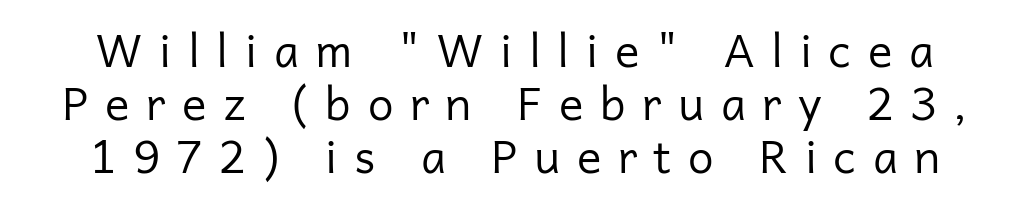
Q: Is the text bold? A: No.
Q: Is the text italic (slanted)? A: No, it is upright.
Q: Is the typeface a serif or a sans-serif typeface? A: Sans-serif.
Q: Is the text underlined? A: No.
Q: Is the spacing between letters normal or unusually wide? A: Unusually wide.
Q: Is the spacing between lines tight, normal or loose? A: Tight.
Q: Width (condensed, normal, or wide)? A: Normal.
Q: Stroke contrast? A: Low.
Q: x-height? A: Medium.
Q: Monospaced? A: No.
